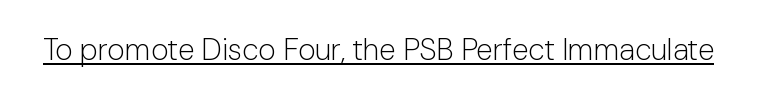
The image shows 30 px light sans-serif type, upright; set normal letter spacing, underlined; low stroke contrast and a medium x-height.
